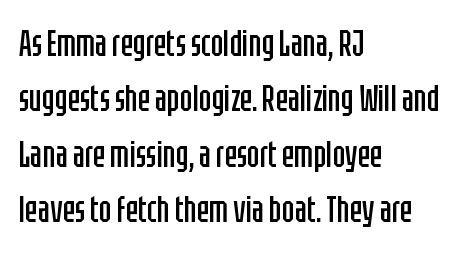
Q: Is the text bold? A: No.
Q: Is the text italic (slanted)? A: No, it is upright.
Q: Is the typeface a serif or a sans-serif typeface? A: Sans-serif.
Q: Is the text underlined? A: No.
Q: How is the paragraph aligned? A: Left-aligned.
Q: Is the spacing between letters normal or unusually wide? A: Normal.
Q: Is the spacing between lines tight, normal or loose? A: Normal.
Q: Width (condensed, normal, or wide)? A: Condensed.
Q: Stroke contrast? A: Low.
Q: x-height? A: Large.
Q: Monospaced? A: No.
